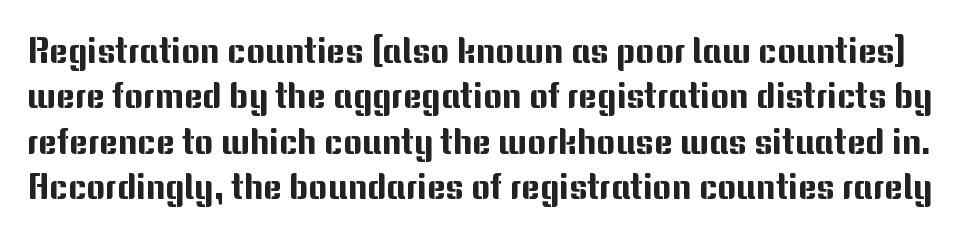
Q: Is the text italic (slanted)? A: No, it is upright.
Q: Is the typeface a serif or a sans-serif typeface? A: Sans-serif.
Q: Is the text underlined? A: No.
Q: Is the spacing between letters normal or unusually wide? A: Normal.
Q: Is the spacing between lines tight, normal or loose? A: Normal.
Q: Width (condensed, normal, or wide)? A: Normal.
Q: Stroke contrast? A: Medium.
Q: x-height? A: Medium.
Q: Monospaced? A: No.
